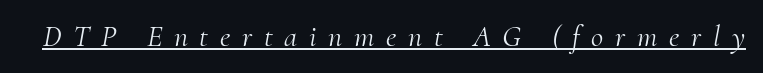
{"serif": "yes", "italic": "yes", "lean": "right", "slant_degrees": 10, "bold": "no", "weight": "light", "width": "normal", "stroke_contrast": "medium", "x_height": "small", "monospaced": "no", "underline": "yes", "letter_spacing": "wide", "letter_spacing_em": 0.39, "glyph_px": 30}
